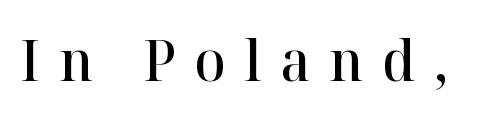
Q: Is the text bold? A: Semi-bold.
Q: Is the text italic (slanted)? A: No, it is upright.
Q: Is the typeface a serif or a sans-serif typeface? A: Serif.
Q: Is the text underlined? A: No.
Q: Is the spacing between letters normal or unusually wide? A: Unusually wide.
Q: Width (condensed, normal, or wide)? A: Normal.
Q: Stroke contrast? A: High.
Q: x-height? A: Medium.
Q: Monospaced? A: No.
